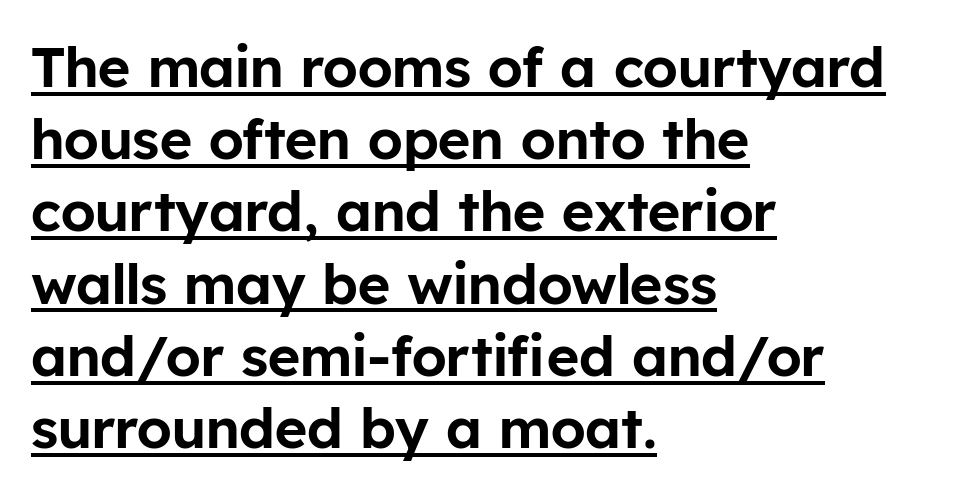
Ordinary non-slanted type is in use. Is there much room between lines? A standard amount, neither cramped nor airy. The letters carry no serifs — their stems end cleanly without finishing strokes. Alignment: flush left. No extra tracking has been applied to these lines.
